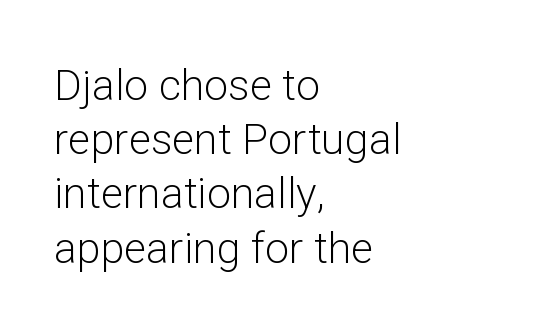
The image shows 43 px light sans-serif type, upright; set left-aligned, normal line spacing (1.26x), normal letter spacing, not underlined; low stroke contrast and a medium x-height.
